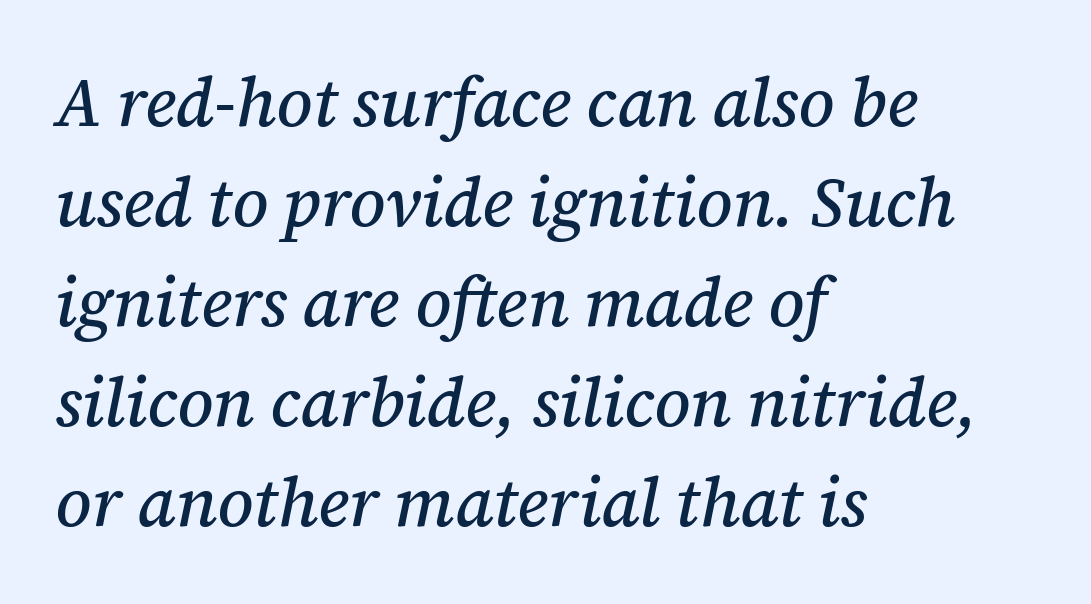
Q: Is the text italic (slanted)? A: Yes, it leans right by about 12 degrees.
Q: Is the typeface a serif or a sans-serif typeface? A: Serif.
Q: Is the text underlined? A: No.
Q: How is the paragraph aligned? A: Left-aligned.
Q: Is the spacing between letters normal or unusually wide? A: Normal.
Q: Is the spacing between lines tight, normal or loose? A: Normal.
Q: Width (condensed, normal, or wide)? A: Normal.
Q: Stroke contrast? A: Medium.
Q: x-height? A: Medium.
Q: Monospaced? A: No.
